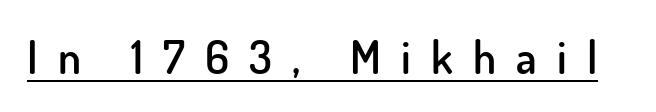
Caption: lettering with a line underneath. Character widths vary here, with narrow letters taking less room than wide ones. Someone cranked the tracking dial way up on this one. Ascenders rise straight up at ninety degrees.
